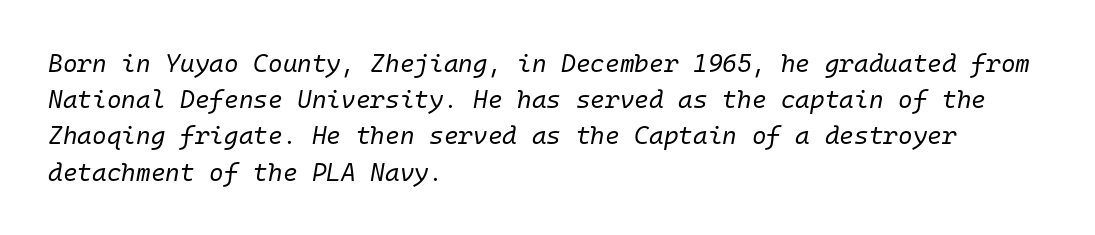
The image shows 25 px text type, italic (leaning right); set left-aligned, normal line spacing (1.45x), normal letter spacing, not underlined.
